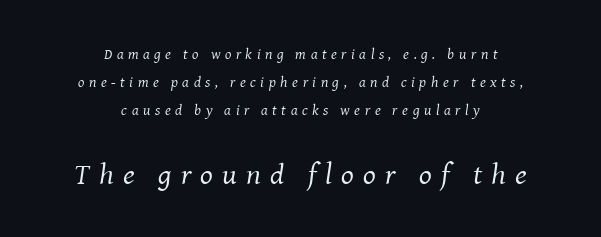
{"serif": "yes", "italic": "yes", "lean": "right", "slant_degrees": 8, "bold": "no", "weight": "regular", "width": "normal", "stroke_contrast": "medium", "x_height": "medium", "monospaced": "no", "underline": "no", "align": "center", "line_spacing_ratio": 1.88, "letter_spacing": "wide", "letter_spacing_em": 0.3, "larger_block": "second", "size_ratio": 2.0, "glyph_px": 30}
